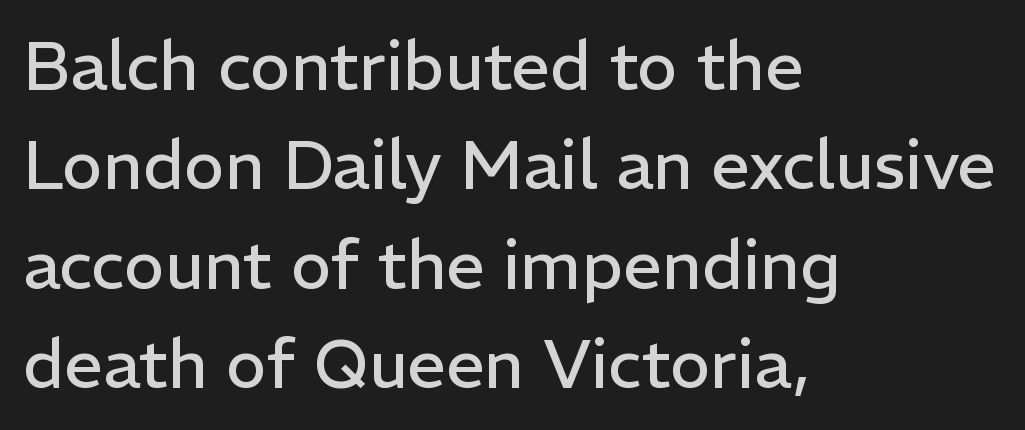
Q: Is the text bold? A: No.
Q: Is the text italic (slanted)? A: No, it is upright.
Q: Is the typeface a serif or a sans-serif typeface? A: Sans-serif.
Q: Is the text underlined? A: No.
Q: How is the paragraph aligned? A: Left-aligned.
Q: Is the spacing between letters normal or unusually wide? A: Normal.
Q: Is the spacing between lines tight, normal or loose? A: Normal.
Q: Width (condensed, normal, or wide)? A: Normal.
Q: Stroke contrast? A: Low.
Q: x-height? A: Medium.
Q: Monospaced? A: No.
